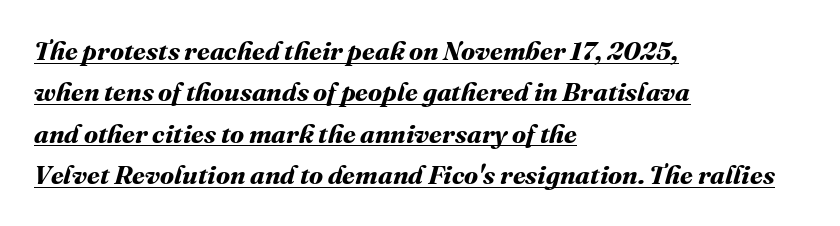
{"bold": "yes", "underline": "yes", "align": "left", "line_spacing": "normal", "line_spacing_ratio": 1.59, "letter_spacing": "normal", "letter_spacing_em": 0.0, "glyph_px": 26}
